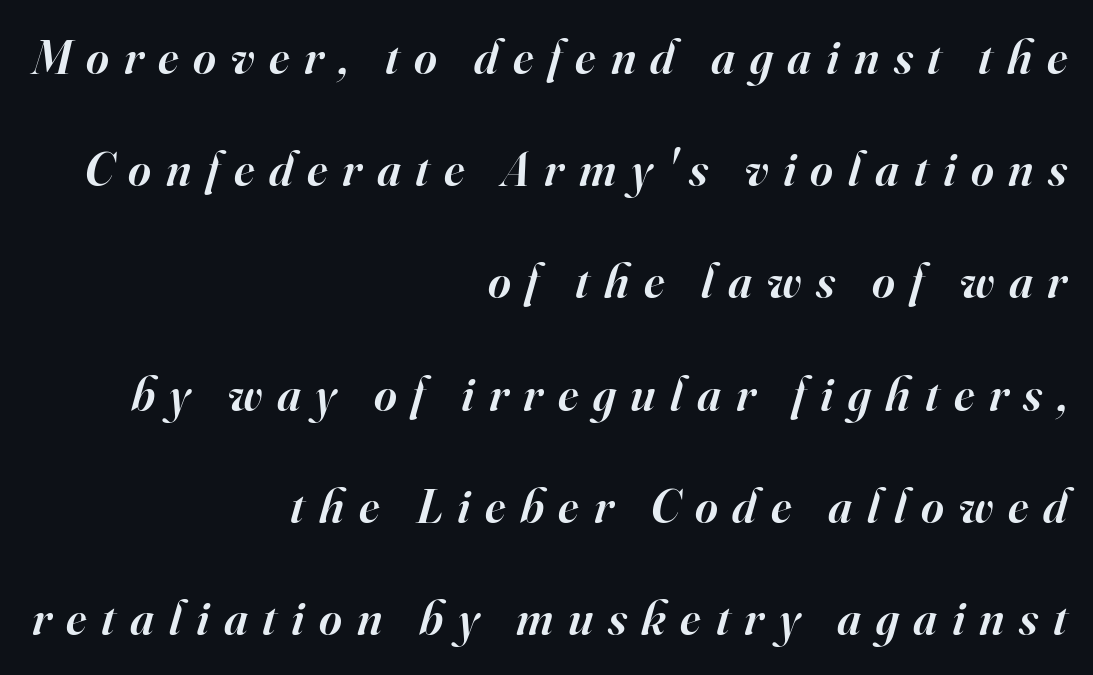
Q: Is the text bold? A: Semi-bold.
Q: Is the text italic (slanted)? A: Yes, it leans right by about 16 degrees.
Q: Is the typeface a serif or a sans-serif typeface? A: Serif.
Q: Is the text underlined? A: No.
Q: How is the paragraph aligned? A: Right-aligned.
Q: Is the spacing between letters normal or unusually wide? A: Unusually wide.
Q: Is the spacing between lines tight, normal or loose? A: Loose.
Q: Width (condensed, normal, or wide)? A: Normal.
Q: Stroke contrast? A: High.
Q: x-height? A: Small.
Q: Monospaced? A: No.
